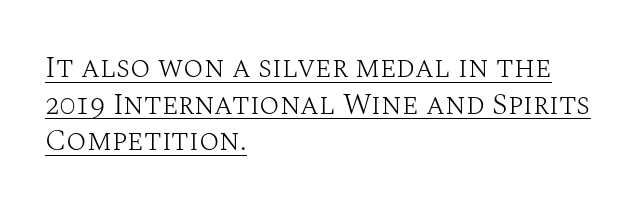
Q: Is the text bold? A: No.
Q: Is the text italic (slanted)? A: No, it is upright.
Q: Is the typeface a serif or a sans-serif typeface? A: Serif.
Q: Is the text underlined? A: Yes.
Q: How is the paragraph aligned? A: Left-aligned.
Q: Is the spacing between letters normal or unusually wide? A: Normal.
Q: Width (condensed, normal, or wide)? A: Normal.
Q: Stroke contrast? A: Medium.
Q: x-height? A: Large.
Q: Monospaced? A: No.
